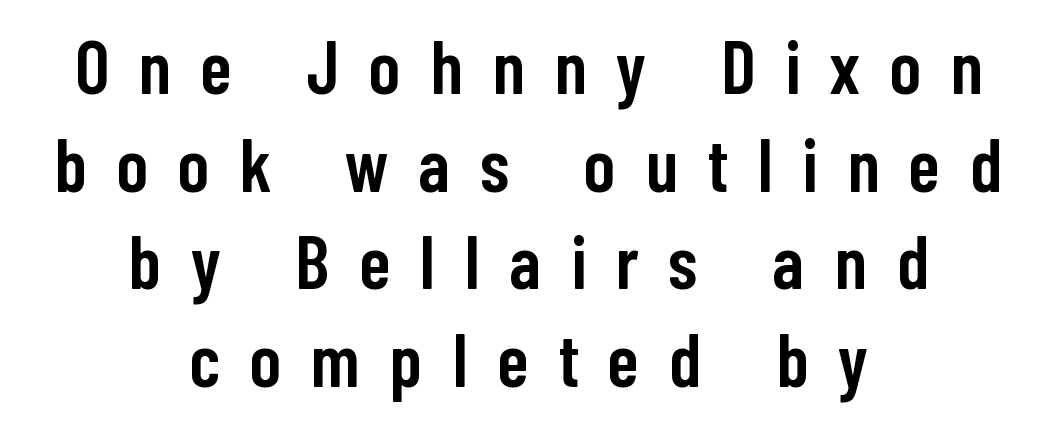
The tracking reads as deliberately expanded to a designer's eye. These lines are composed in type without serifs. Slightly chunky letters — semibold, I'd say, not full bold. Is the block centered? Yes — each line is placed symmetrically about the middle. The vertical gap from one line to the next is medium.
